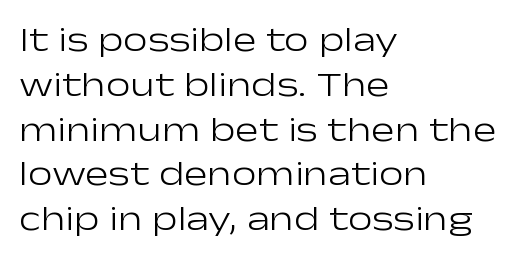
Type without underlining. Font category for this specimen: sans-serif. Is the stroke heavy? The answer is a plain regular-or-lighter. Do the characters align in a grid? No, the font is proportional. The lines are quadded left. Vertical spacing — default.
